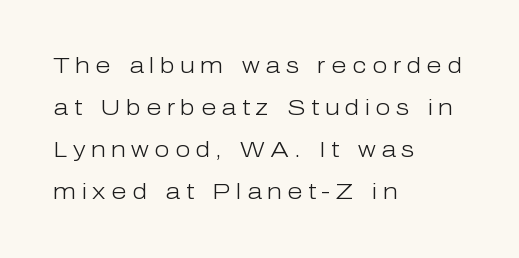
{"italic": "no", "bold": "no", "underline": "no", "align": "left", "line_spacing": "loose", "line_spacing_ratio": 1.91, "letter_spacing": "wide", "letter_spacing_em": 0.25, "glyph_px": 22}
